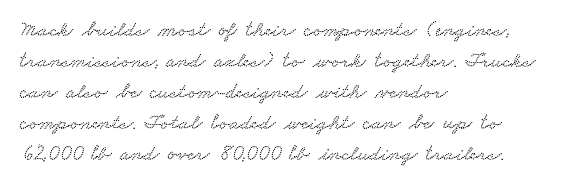
Q: Is the text underlined? A: No.
Q: How is the paragraph aligned? A: Left-aligned.
Q: Is the spacing between letters normal or unusually wide? A: Normal.
Q: Is the spacing between lines tight, normal or loose? A: Normal.
